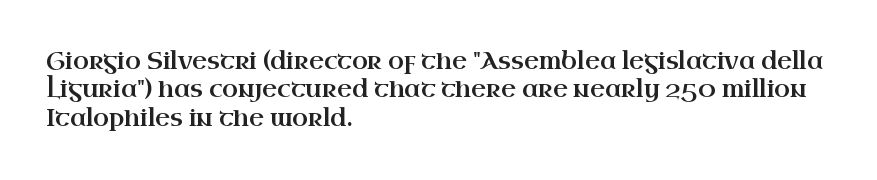
Q: Is the text italic (slanted)? A: No, it is upright.
Q: Is the text underlined? A: No.
Q: How is the paragraph aligned? A: Left-aligned.
Q: Is the spacing between letters normal or unusually wide? A: Normal.
